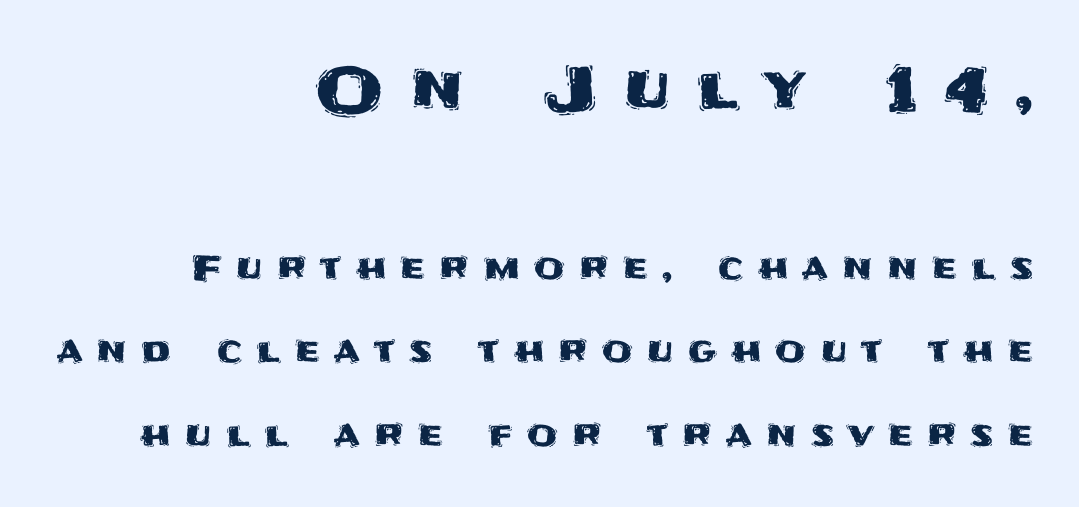
The rendering anchors every line to the right-hand side. Glyph-to-glyph distance is far greater than everyday printed text. Block one is the big one; block two sits smaller underneath. The lines are spread far apart with generous leading.
